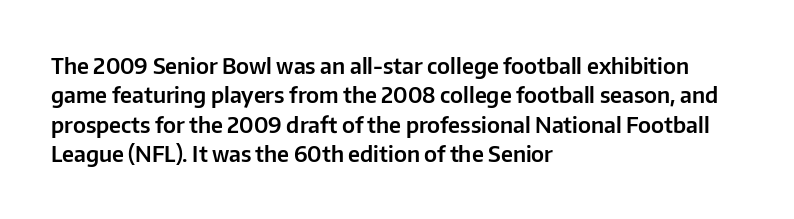
The image shows 22 px text type, upright; set left-aligned, normal line spacing (1.34x), normal letter spacing, not underlined.
